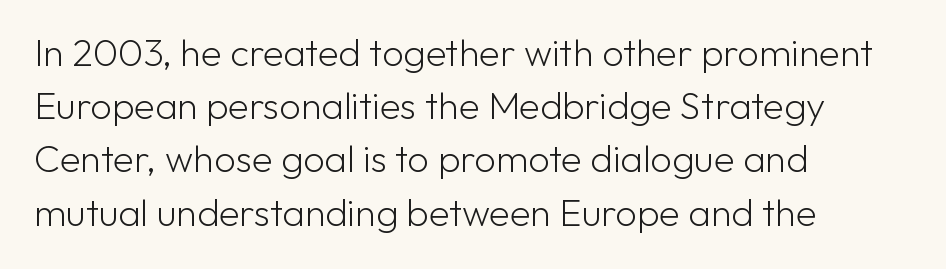
The image shows 38 px light sans-serif type, upright; set left-aligned, normal line spacing (1.4x), normal letter spacing, not underlined; low stroke contrast and a medium x-height.
